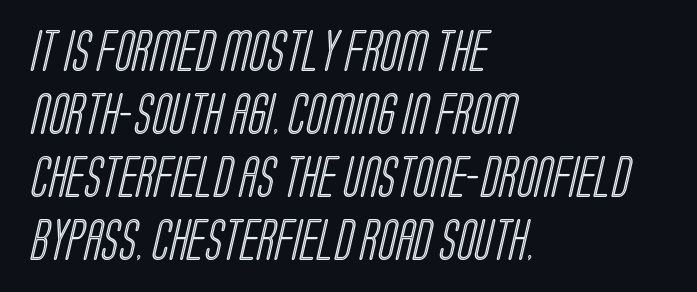
What stands out about the letter spacing? Nothing — it is the standard amount. Plain, unruled lines of type. Which margin do the lines hug? The left one — the right edge is uneven. This sample has the flowing, uneven cadence of proportional lettering. Leading matches the norm, producing a regular column.
